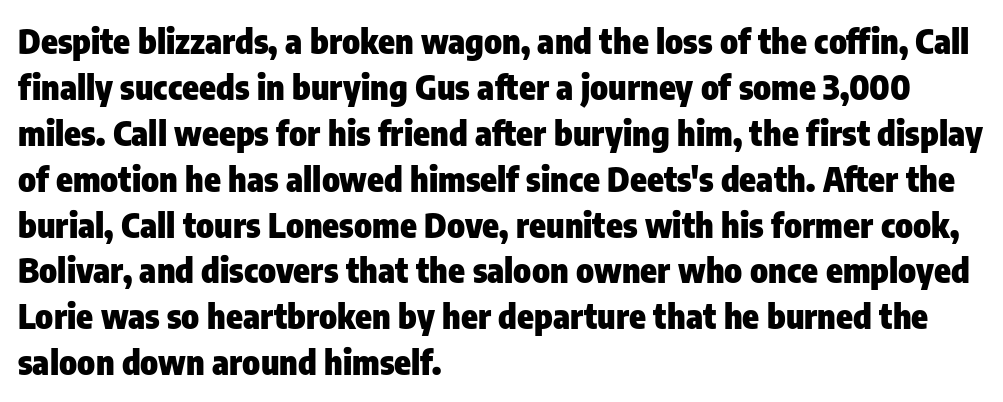
Each word holds together tightly as a unit, with standard inter-letter gaps. Heavy, bold letterforms. The area under the type is left untouched. Regarding leading, the lines here are spaced in the standard way. This sample has the flowing, uneven cadence of proportional lettering. The compositor pushed each line to the left boundary.
